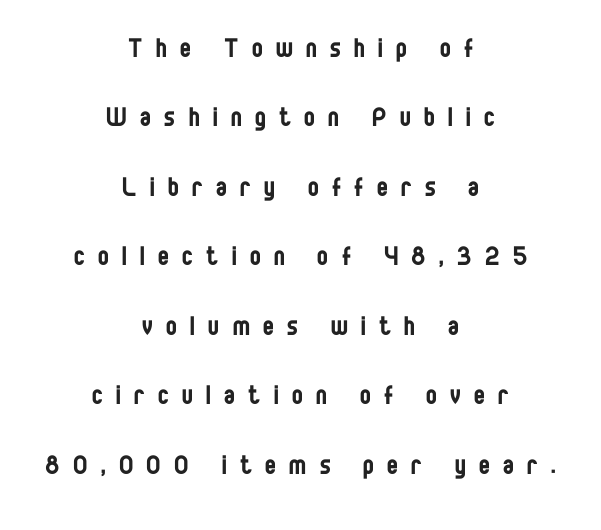
The words here are not underlined. Compared with a flush-left layout, this one balances lines on the center instead. Heft: none added — not bold. Proportional: the letters do not fall into vertical columns. Is the letter spacing exaggerated? Yes — the characters are pushed far apart. In terms of leading, this rendering errs on the spacious side.
